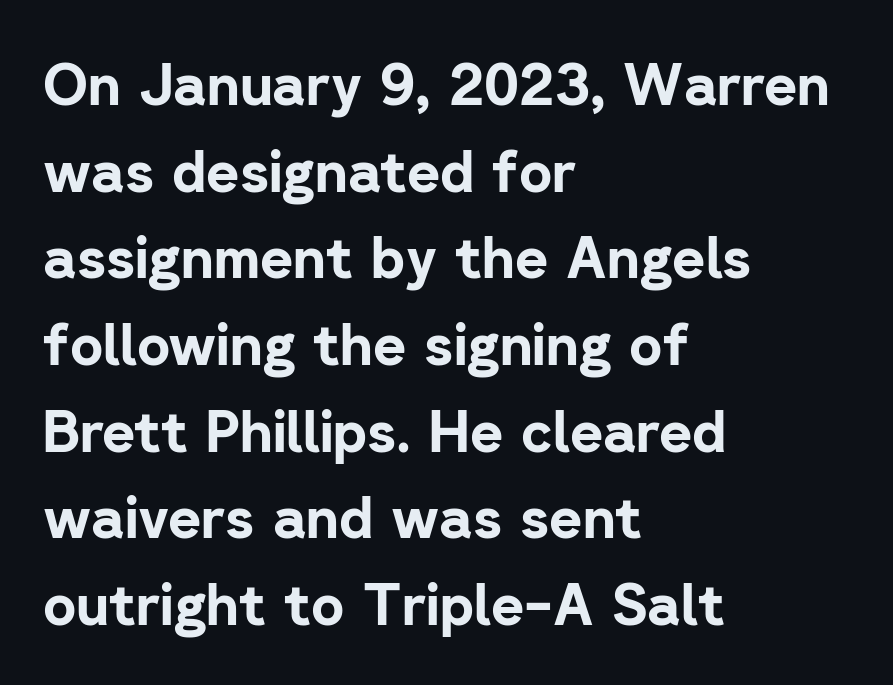
Q: Is the text bold? A: Yes.
Q: Is the text italic (slanted)? A: No, it is upright.
Q: Is the typeface a serif or a sans-serif typeface? A: Sans-serif.
Q: Is the text underlined? A: No.
Q: How is the paragraph aligned? A: Left-aligned.
Q: Is the spacing between letters normal or unusually wide? A: Normal.
Q: Is the spacing between lines tight, normal or loose? A: Normal.
Q: Width (condensed, normal, or wide)? A: Normal.
Q: Stroke contrast? A: Low.
Q: x-height? A: Medium.
Q: Monospaced? A: No.
